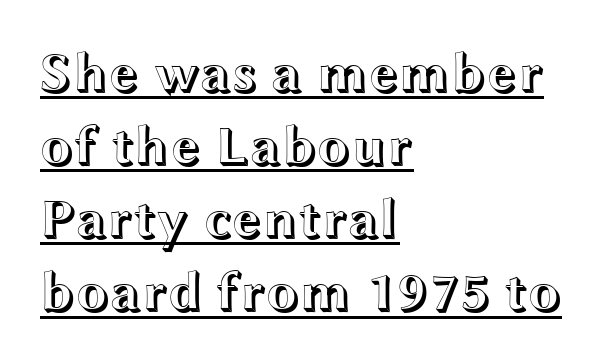
Q: Is the text italic (slanted)? A: No, it is upright.
Q: Is the text underlined? A: Yes.
Q: How is the paragraph aligned? A: Left-aligned.
Q: Is the spacing between letters normal or unusually wide? A: Normal.
Q: Is the spacing between lines tight, normal or loose? A: Normal.
Q: Width (condensed, normal, or wide)? A: Wide.
Q: x-height? A: Medium.
Q: Monospaced? A: No.
